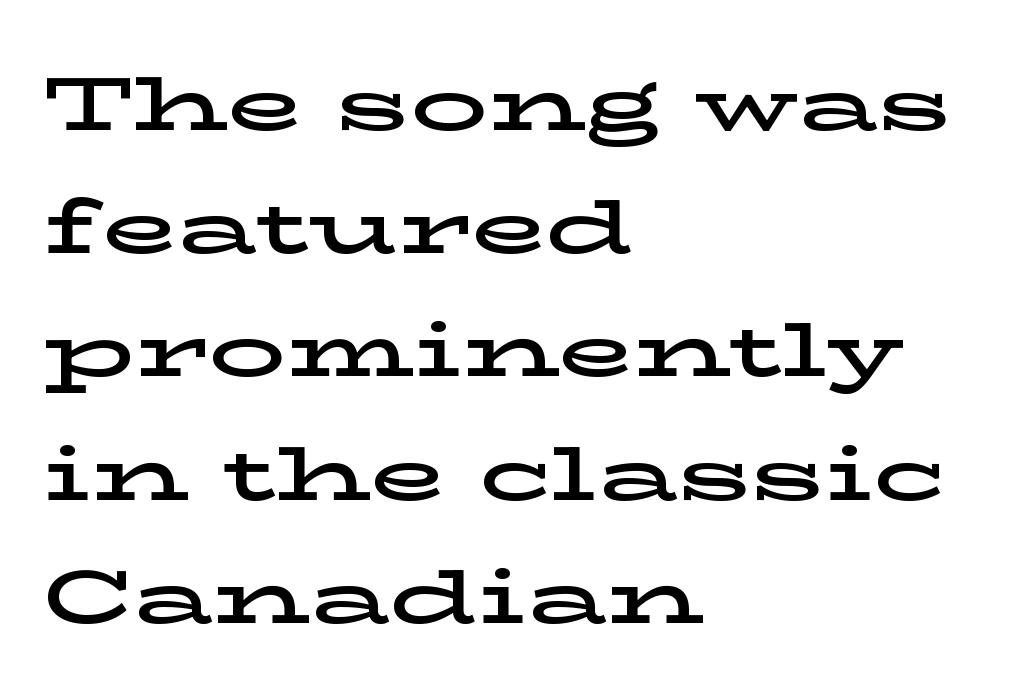
The passage shown stacks its lines at a standard gap. Each letter keeps its own natural width here, so spacing adapts to shape. One-word summary of the alignment: left. Characters follow at the spacing the type designer built in. Descenders are the only things crossing below the line. Italic? Not at all — the glyphs are vertical.
